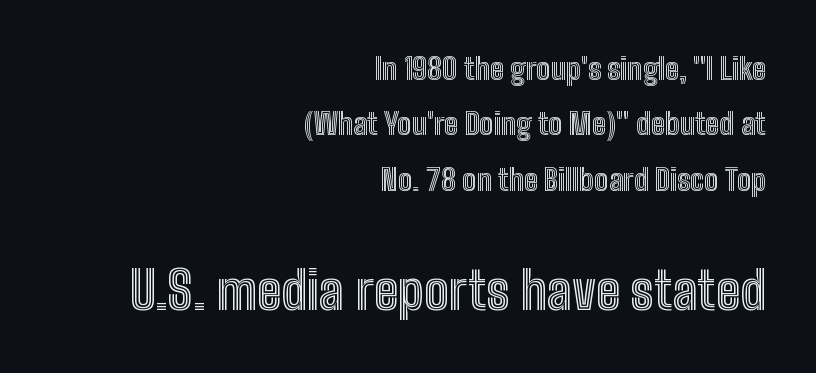
{"italic": "no", "width": "condensed", "x_height": "medium", "monospaced": "no", "underline": "no", "align": "right", "line_spacing_ratio": 1.85, "letter_spacing": "normal", "letter_spacing_em": 0.0, "larger_block": "second", "size_ratio": 1.73, "glyph_px": 52}
